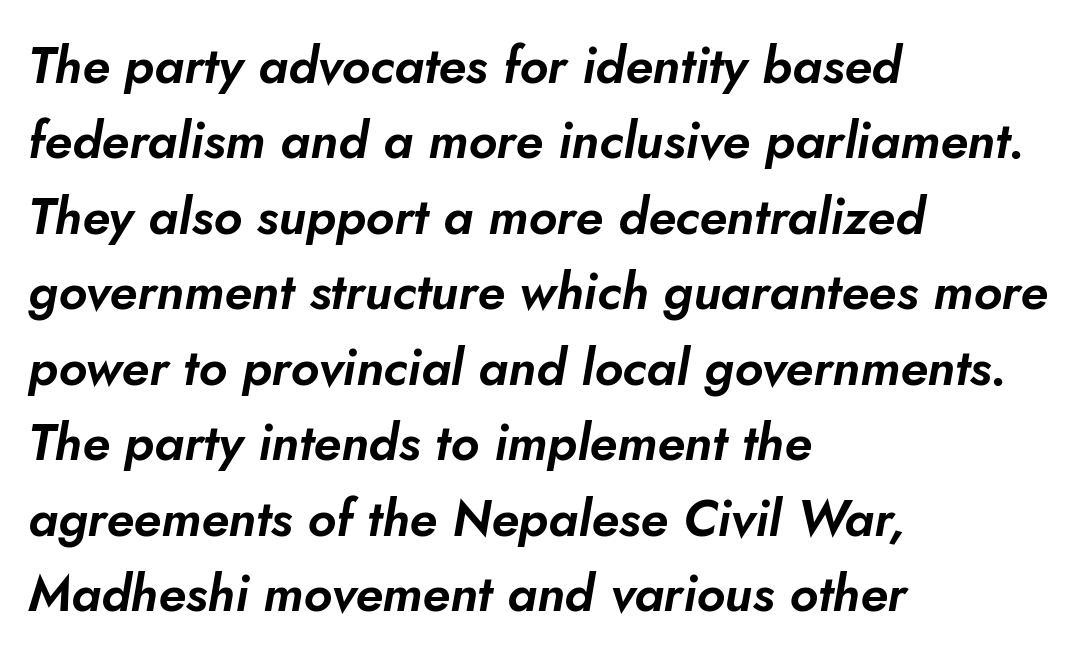
Q: Is the text italic (slanted)? A: Yes, it leans right by about 10 degrees.
Q: Is the text underlined? A: No.
Q: How is the paragraph aligned? A: Left-aligned.
Q: Is the spacing between letters normal or unusually wide? A: Normal.
Q: Is the spacing between lines tight, normal or loose? A: Normal.
Q: Width (condensed, normal, or wide)? A: Normal.
Q: Stroke contrast? A: Low.
Q: x-height? A: Small.
Q: Monospaced? A: No.
